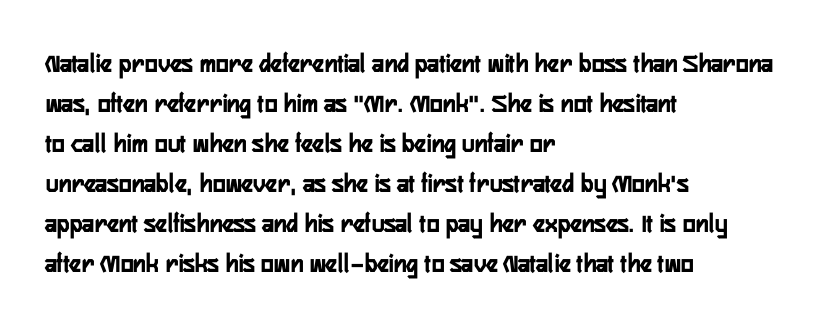
The image shows 27 px text type, upright; set left-aligned, normal line spacing (1.48x), normal letter spacing, not underlined.
